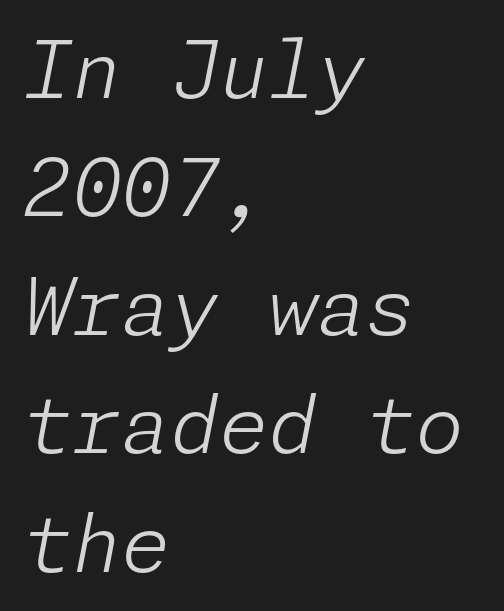
The image shows 79 px light type, italic (leaning right); set left-aligned, normal line spacing (1.5x), normal letter spacing, not underlined; low stroke contrast and a medium x-height.
